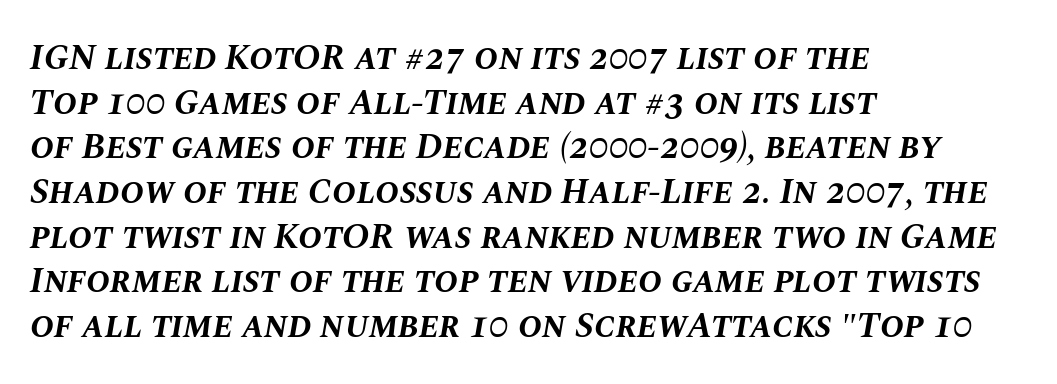
{"italic": "yes", "lean": "right", "slant_degrees": 10, "bold": "yes", "weight": "bold", "width": "normal", "stroke_contrast": "medium", "x_height": "large", "monospaced": "no", "underline": "no", "align": "left", "line_spacing_ratio": 1.24, "letter_spacing": "normal", "letter_spacing_em": 0.0, "glyph_px": 36}
